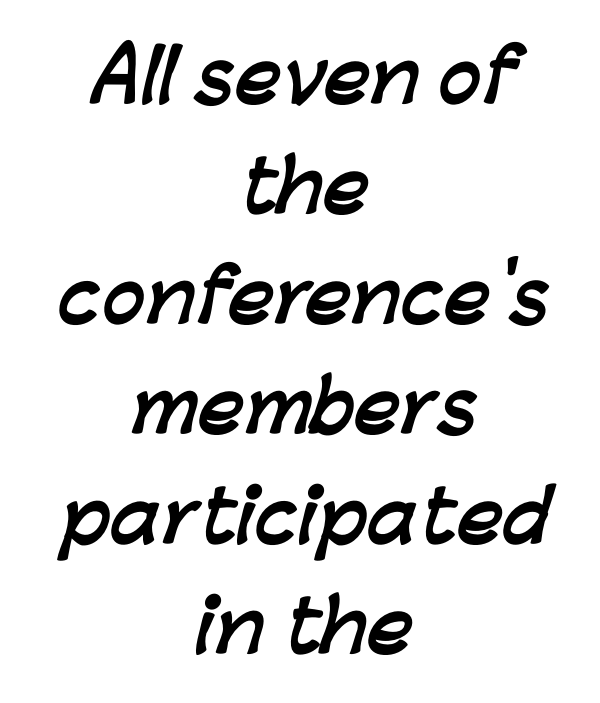
{"serif": "no", "bold": "yes", "weight": "semibold", "width": "normal", "stroke_contrast": "low", "x_height": "medium", "monospaced": "no", "underline": "no", "align": "center", "line_spacing": "normal", "line_spacing_ratio": 1.55, "letter_spacing": "normal", "letter_spacing_em": 0.0, "glyph_px": 71}
